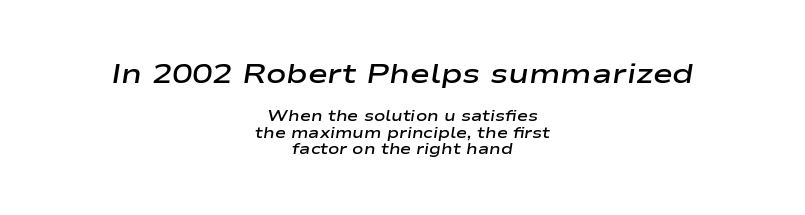
The image shows 27 px text type, italic (leaning right); set centered, tight line spacing (1.07x), normal letter spacing, not underlined; the first (top) block is 1.8x larger.
